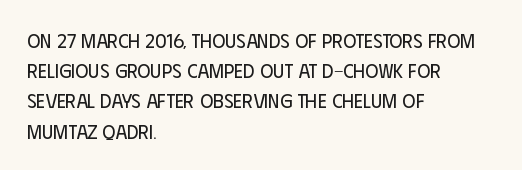
The image shows 20 px text type, upright; set left-aligned, normal line spacing (1.51x), normal letter spacing, not underlined.
